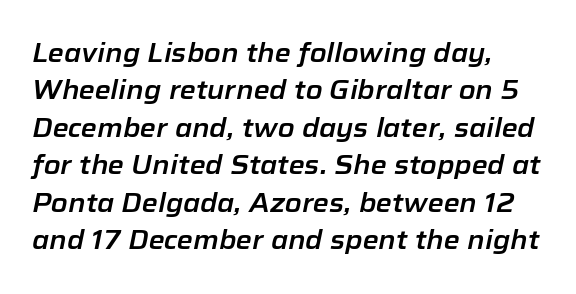
{"italic": "yes", "lean": "right", "slant_degrees": 12, "underline": "no", "align": "left", "line_spacing": "normal", "line_spacing_ratio": 1.44, "letter_spacing": "normal", "letter_spacing_em": 0.0, "glyph_px": 26}
